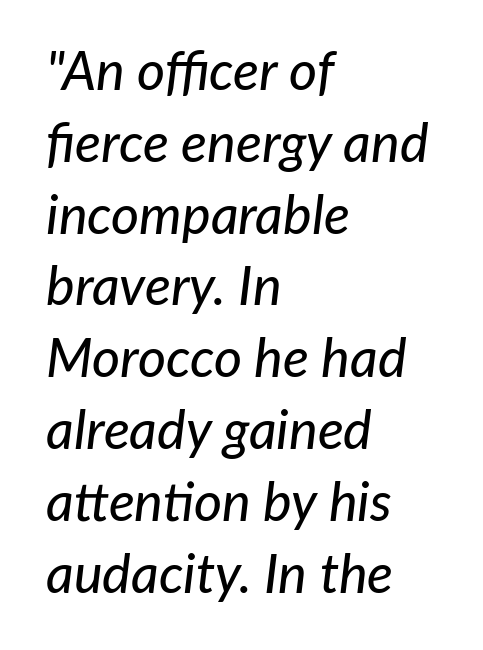
Q: Is the text italic (slanted)? A: Yes, it leans right by about 7 degrees.
Q: Is the text underlined? A: No.
Q: How is the paragraph aligned? A: Left-aligned.
Q: Is the spacing between letters normal or unusually wide? A: Normal.
Q: Is the spacing between lines tight, normal or loose? A: Normal.
Q: Width (condensed, normal, or wide)? A: Normal.
Q: Stroke contrast? A: Low.
Q: x-height? A: Medium.
Q: Monospaced? A: No.
